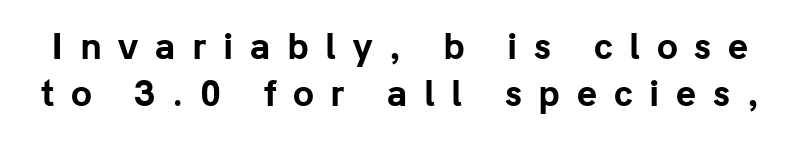
Q: Is the text bold? A: Yes.
Q: Is the text italic (slanted)? A: No, it is upright.
Q: Is the typeface a serif or a sans-serif typeface? A: Sans-serif.
Q: Is the text underlined? A: No.
Q: Is the spacing between letters normal or unusually wide? A: Unusually wide.
Q: Is the spacing between lines tight, normal or loose? A: Normal.
Q: Width (condensed, normal, or wide)? A: Normal.
Q: Stroke contrast? A: Low.
Q: x-height? A: Medium.
Q: Monospaced? A: No.
